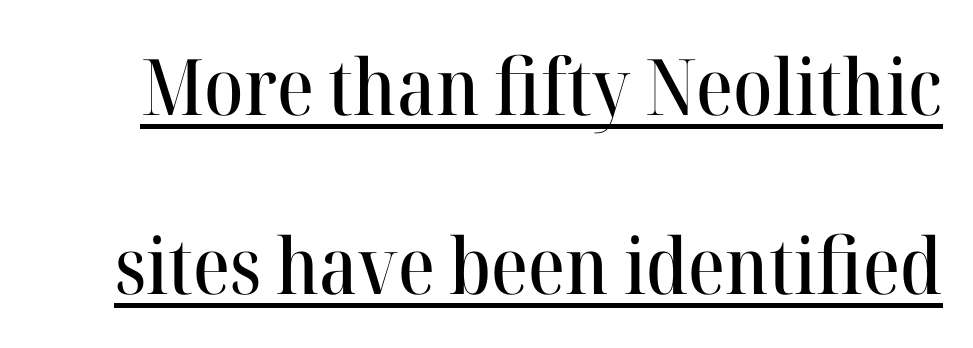
Q: Is the text italic (slanted)? A: No, it is upright.
Q: Is the typeface a serif or a sans-serif typeface? A: Serif.
Q: Is the text underlined? A: Yes.
Q: Is the spacing between letters normal or unusually wide? A: Normal.
Q: Is the spacing between lines tight, normal or loose? A: Loose.
Q: Width (condensed, normal, or wide)? A: Normal.
Q: Stroke contrast? A: High.
Q: x-height? A: Medium.
Q: Monospaced? A: No.
